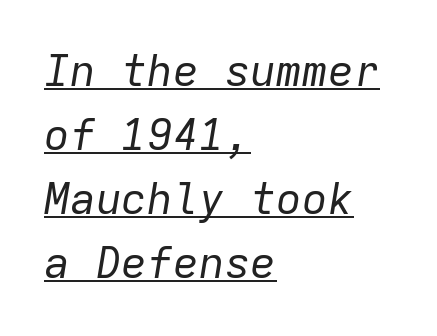
Q: Is the text bold? A: No.
Q: Is the text italic (slanted)? A: Yes, it leans right by about 9 degrees.
Q: Is the text underlined? A: Yes.
Q: How is the paragraph aligned? A: Left-aligned.
Q: Is the spacing between letters normal or unusually wide? A: Normal.
Q: Is the spacing between lines tight, normal or loose? A: Normal.
Q: Width (condensed, normal, or wide)? A: Normal.
Q: Stroke contrast? A: Low.
Q: x-height? A: Medium.
Q: Monospaced? A: Yes.
